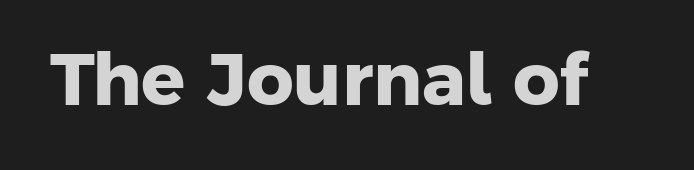
{"serif": "no", "bold": "yes", "weight": "heavy", "width": "normal", "stroke_contrast": "low", "x_height": "medium", "monospaced": "no", "underline": "no", "letter_spacing": "normal", "letter_spacing_em": 0.0, "glyph_px": 73}
